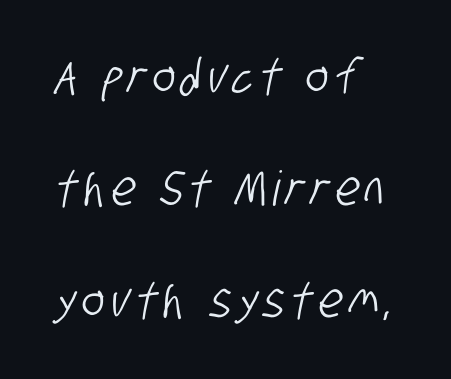
{"serif": "no", "width": "condensed", "stroke_contrast": "low", "x_height": "large", "monospaced": "no", "underline": "no", "align": "left", "line_spacing": "loose", "line_spacing_ratio": 2.33, "glyph_px": 48}
